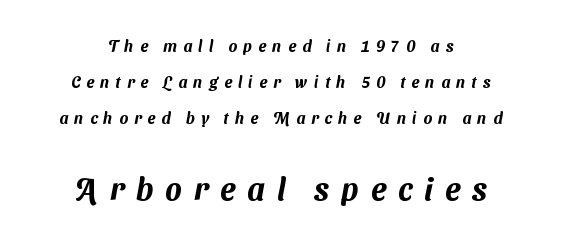
The image shows 31 px sans-serif type; set centered, loose line spacing (2.25x), unusually wide letter spacing (+0.39 em), not underlined; the second (bottom) block is 1.94x larger; medium stroke contrast and a medium x-height.
